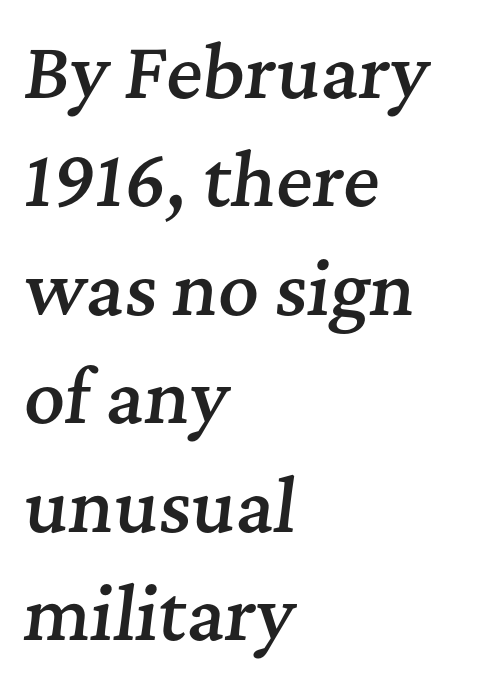
The image shows 70 px semibold serif type, italic (leaning right); set left-aligned, normal line spacing (1.55x), normal letter spacing, not underlined; medium stroke contrast and a medium x-height.
